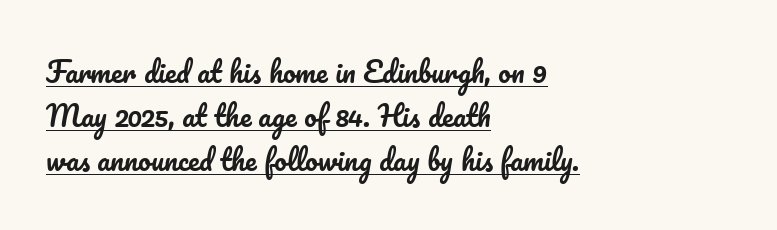
Has an underline been added? It has. The ragged edge is on the right, which tells us the setting is flush left. Characters follow at the spacing the type designer built in.
